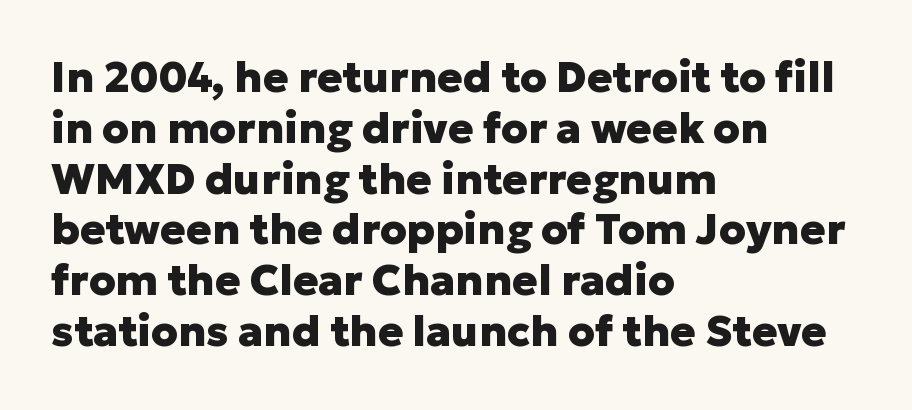
The image shows 42 px heavy sans-serif type, upright; set left-aligned, line spacing 1.21x, normal letter spacing, not underlined; low stroke contrast and a medium x-height.
